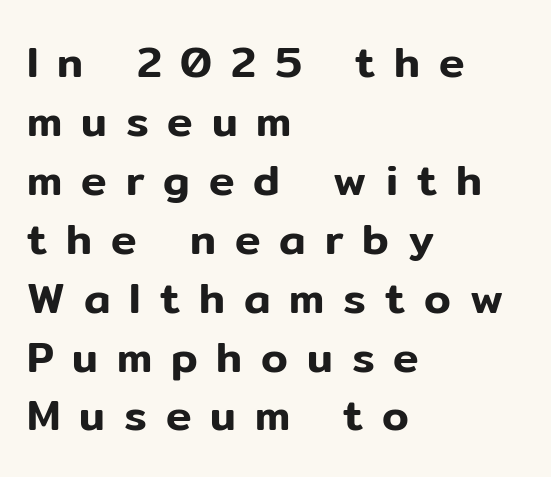
Q: Is the text italic (slanted)? A: No, it is upright.
Q: Is the typeface a serif or a sans-serif typeface? A: Sans-serif.
Q: Is the text underlined? A: No.
Q: How is the paragraph aligned? A: Left-aligned.
Q: Is the spacing between letters normal or unusually wide? A: Unusually wide.
Q: Is the spacing between lines tight, normal or loose? A: Normal.
Q: Width (condensed, normal, or wide)? A: Normal.
Q: Stroke contrast? A: Low.
Q: x-height? A: Medium.
Q: Monospaced? A: No.
